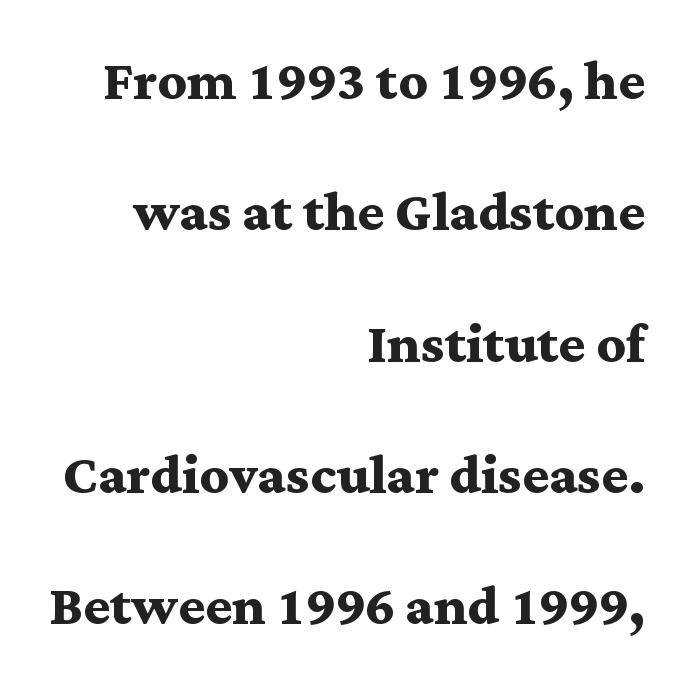
Q: Is the text bold? A: Yes.
Q: Is the text italic (slanted)? A: No, it is upright.
Q: Is the typeface a serif or a sans-serif typeface? A: Serif.
Q: Is the text underlined? A: No.
Q: How is the paragraph aligned? A: Right-aligned.
Q: Is the spacing between letters normal or unusually wide? A: Normal.
Q: Width (condensed, normal, or wide)? A: Wide.
Q: Stroke contrast? A: Medium.
Q: x-height? A: Medium.
Q: Monospaced? A: No.
